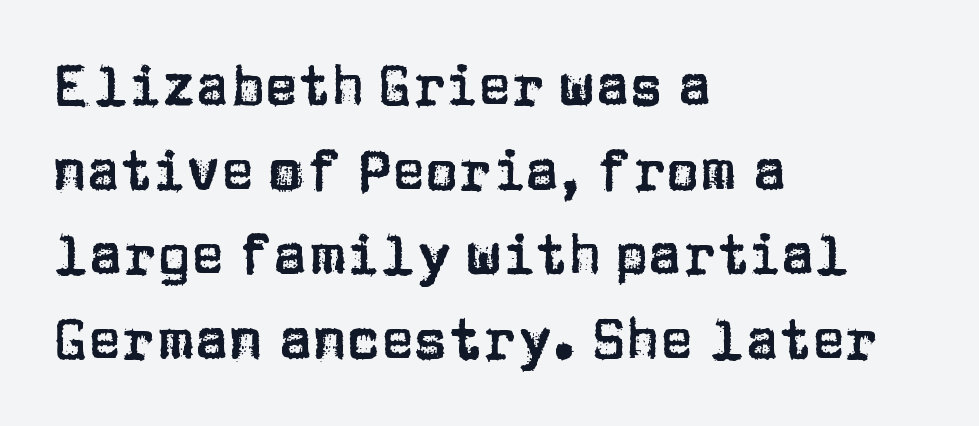
The designer went with a sans here, leaving each stem footless. The passage shown is not underscored anywhere. Nope, not italic — everything's standing straight. Look at the tracking — it's just the regular setting, nothing added. Character widths vary here, with narrow letters taking less room than wide ones.
